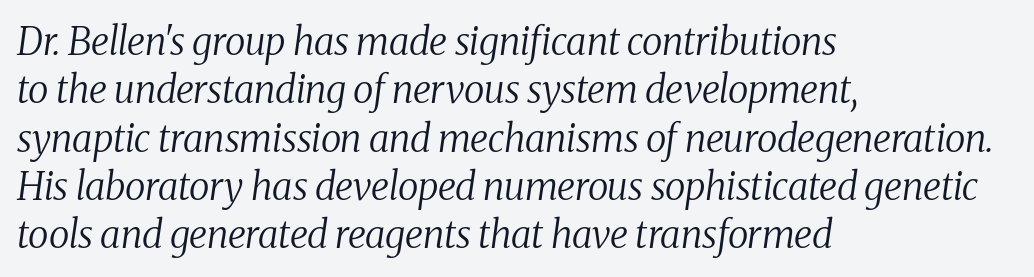
The image shows 38 px regular-weight serif type, italic (leaning right); set left-aligned, normal line spacing (1.27x), normal letter spacing, not underlined; medium stroke contrast and a medium x-height.
